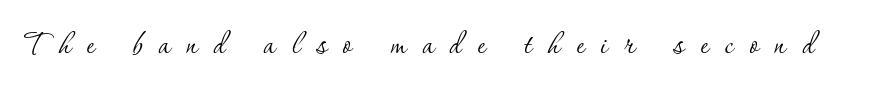
Q: Is the text bold? A: No.
Q: Is the text italic (slanted)? A: Yes.
Q: Is the typeface a serif or a sans-serif typeface? A: Serif.
Q: Is the text underlined? A: No.
Q: Is the spacing between letters normal or unusually wide? A: Unusually wide.
Q: Width (condensed, normal, or wide)? A: Normal.
Q: Stroke contrast? A: Low.
Q: x-height? A: Small.
Q: Monospaced? A: No.
